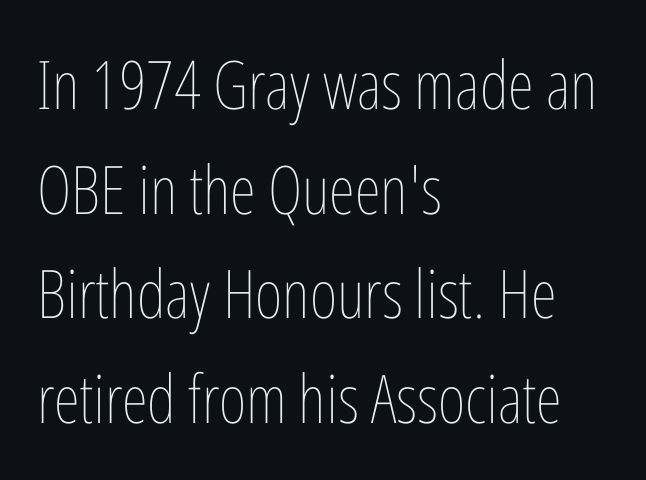
The image shows 67 px thin, condensed type, upright; set left-aligned, normal line spacing (1.56x), normal letter spacing, not underlined; low stroke contrast and a medium x-height.
